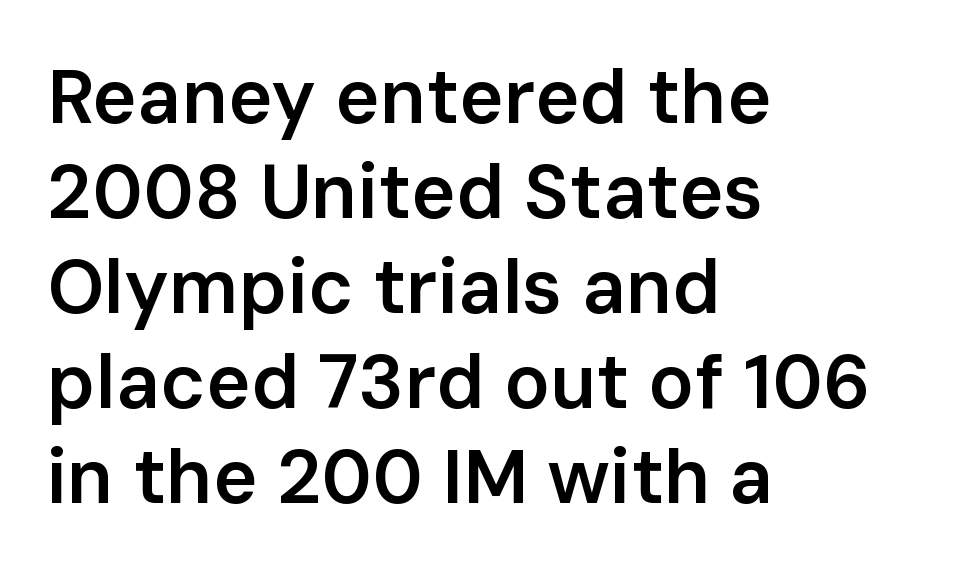
Q: Is the text bold? A: Semi-bold.
Q: Is the text italic (slanted)? A: No, it is upright.
Q: Is the typeface a serif or a sans-serif typeface? A: Sans-serif.
Q: Is the text underlined? A: No.
Q: How is the paragraph aligned? A: Left-aligned.
Q: Is the spacing between letters normal or unusually wide? A: Normal.
Q: Is the spacing between lines tight, normal or loose? A: Normal.
Q: Width (condensed, normal, or wide)? A: Normal.
Q: Stroke contrast? A: Low.
Q: x-height? A: Medium.
Q: Monospaced? A: No.
